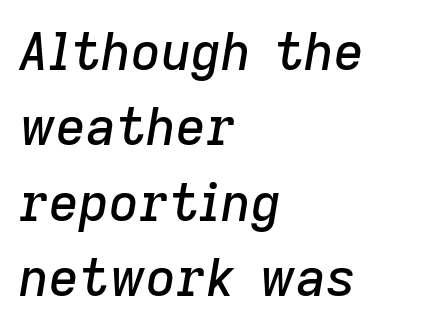
Q: Is the text italic (slanted)? A: Yes, it leans right by about 9 degrees.
Q: Is the text underlined? A: No.
Q: How is the paragraph aligned? A: Left-aligned.
Q: Is the spacing between letters normal or unusually wide? A: Normal.
Q: Is the spacing between lines tight, normal or loose? A: Normal.
Q: Width (condensed, normal, or wide)? A: Normal.
Q: Stroke contrast? A: Low.
Q: x-height? A: Medium.
Q: Monospaced? A: No.
